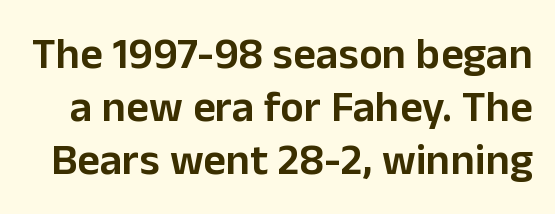
{"serif": "no", "italic": "no", "bold": "semi", "weight": "semibold", "width": "normal", "stroke_contrast": "low", "x_height": "medium", "monospaced": "no", "underline": "no", "line_spacing_ratio": 1.21, "letter_spacing": "normal", "letter_spacing_em": 0.0, "glyph_px": 44}
